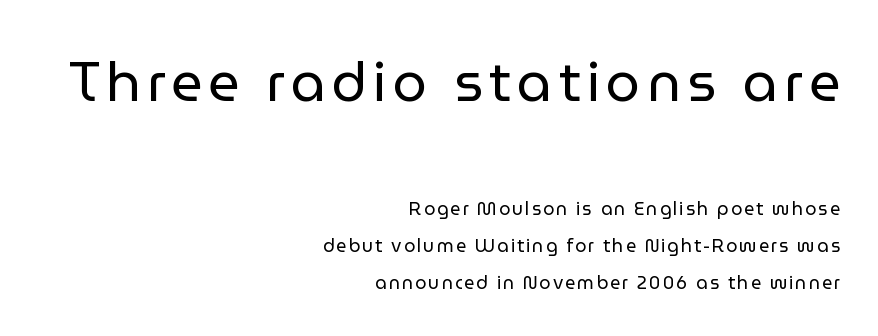
Q: Is the text bold? A: No.
Q: Is the text italic (slanted)? A: No, it is upright.
Q: Is the typeface a serif or a sans-serif typeface? A: Sans-serif.
Q: Is the text underlined? A: No.
Q: How is the paragraph aligned? A: Right-aligned.
Q: Is the spacing between lines tight, normal or loose? A: Loose.
Q: Which block of text is set in a larger size, the first (top) or the second (bottom)? A: The first (top) one.
Q: Width (condensed, normal, or wide)? A: Normal.
Q: Stroke contrast? A: Low.
Q: x-height? A: Medium.
Q: Monospaced? A: No.
